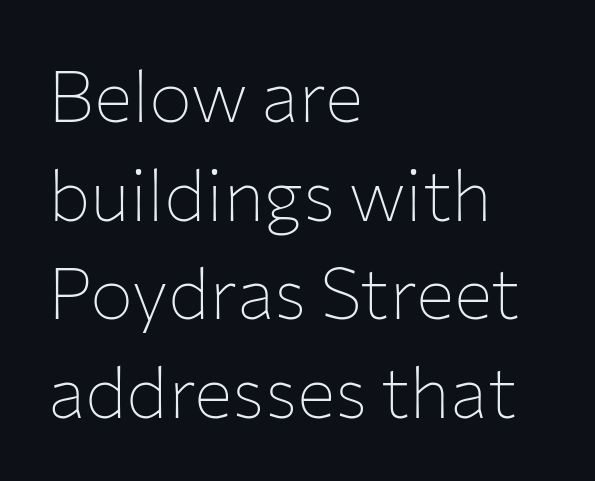
The image shows 72 px thin sans-serif type, upright; set left-aligned, normal line spacing (1.37x), normal letter spacing, not underlined; low stroke contrast and a medium x-height.
